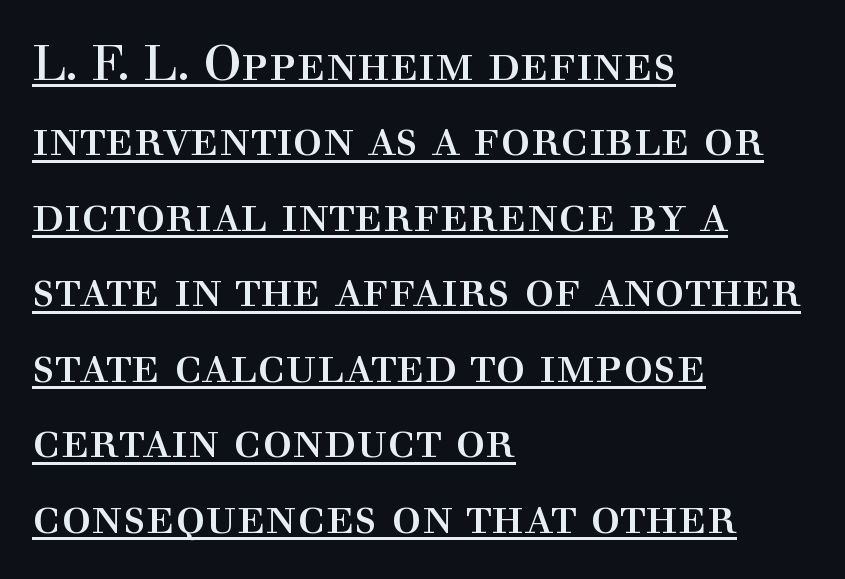
Q: Is the text bold? A: No.
Q: Is the text italic (slanted)? A: No, it is upright.
Q: Is the typeface a serif or a sans-serif typeface? A: Serif.
Q: Is the text underlined? A: Yes.
Q: How is the paragraph aligned? A: Left-aligned.
Q: Is the spacing between letters normal or unusually wide? A: Normal.
Q: Is the spacing between lines tight, normal or loose? A: Normal.
Q: Width (condensed, normal, or wide)? A: Normal.
Q: x-height? A: Medium.
Q: Monospaced? A: No.
